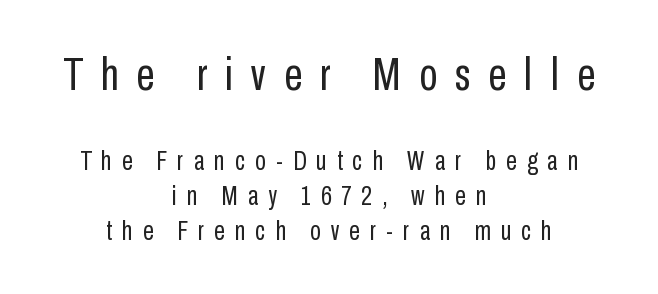
Ascenders rise straight up at ninety degrees. Varying glyph widths throughout — classic text-font behaviour. The rendering shows plain stroke endings on the letterforms — a sans-serif design. Any mark beneath the type? The region is blank. Typesetter's note — upper block bumped up in size, lower block left smaller. Weight: in the light-to-regular range.
